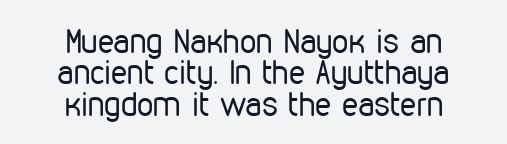
The image shows 33 px regular-weight, condensed sans-serif type, upright; set centered, tight line spacing (0.95x), normal letter spacing, not underlined; low stroke contrast and a medium x-height.
